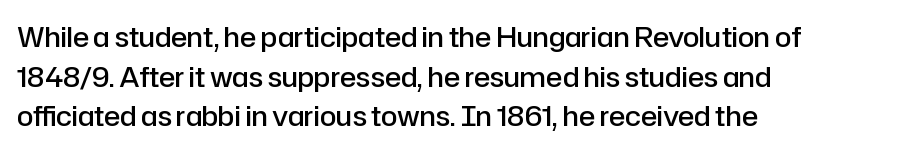
{"italic": "no", "bold": "semi", "underline": "no", "align": "left", "line_spacing": "normal", "line_spacing_ratio": 1.47, "letter_spacing": "normal", "letter_spacing_em": 0.0, "glyph_px": 27}
